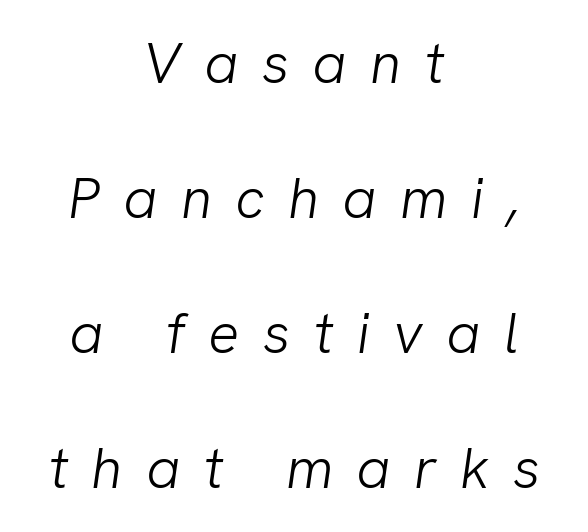
Q: Is the text bold? A: No.
Q: Is the typeface a serif or a sans-serif typeface? A: Sans-serif.
Q: Is the text underlined? A: No.
Q: How is the paragraph aligned? A: Centered.
Q: Is the spacing between letters normal or unusually wide? A: Unusually wide.
Q: Is the spacing between lines tight, normal or loose? A: Loose.
Q: Width (condensed, normal, or wide)? A: Normal.
Q: Stroke contrast? A: Low.
Q: x-height? A: Medium.
Q: Monospaced? A: No.
